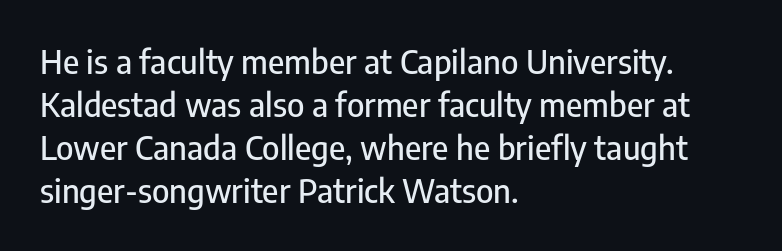
The image shows 33 px condensed sans-serif type, upright; set left-aligned, normal line spacing (1.3x), normal letter spacing, not underlined; low stroke contrast and a medium x-height.
